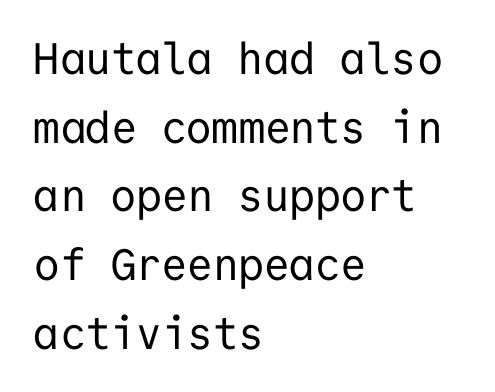
{"serif": "no", "italic": "no", "bold": "no", "weight": "regular", "width": "normal", "stroke_contrast": "low", "x_height": "medium", "monospaced": "yes", "underline": "no", "align": "left", "line_spacing": "normal", "line_spacing_ratio": 1.56, "letter_spacing": "normal", "letter_spacing_em": 0.0, "glyph_px": 44}
